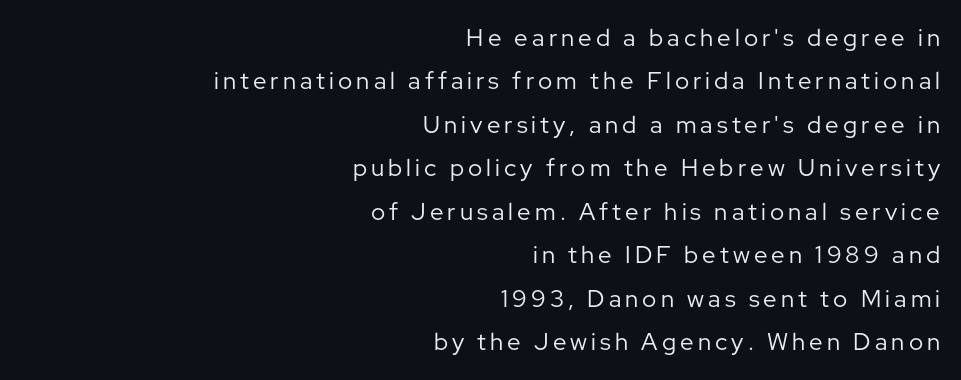
The image shows 24 px text type, upright; set right-aligned, line spacing 1.81x, not underlined.
